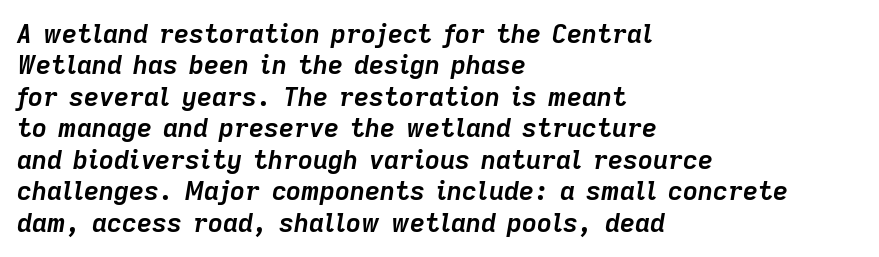
{"italic": "yes", "lean": "right", "slant_degrees": 9, "bold": "yes", "underline": "no", "align": "left", "line_spacing_ratio": 1.21, "letter_spacing": "normal", "letter_spacing_em": 0.0, "glyph_px": 26}
